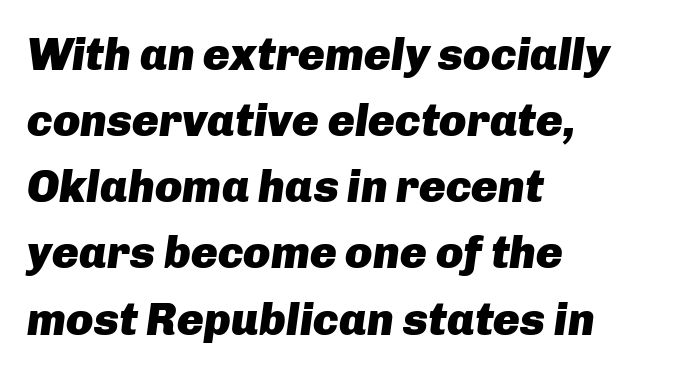
Q: Is the text bold? A: Yes.
Q: Is the text italic (slanted)? A: Yes, it leans right by about 8 degrees.
Q: Is the text underlined? A: No.
Q: How is the paragraph aligned? A: Left-aligned.
Q: Is the spacing between letters normal or unusually wide? A: Normal.
Q: Is the spacing between lines tight, normal or loose? A: Normal.
Q: Width (condensed, normal, or wide)? A: Normal.
Q: Stroke contrast? A: Low.
Q: x-height? A: Medium.
Q: Monospaced? A: No.
